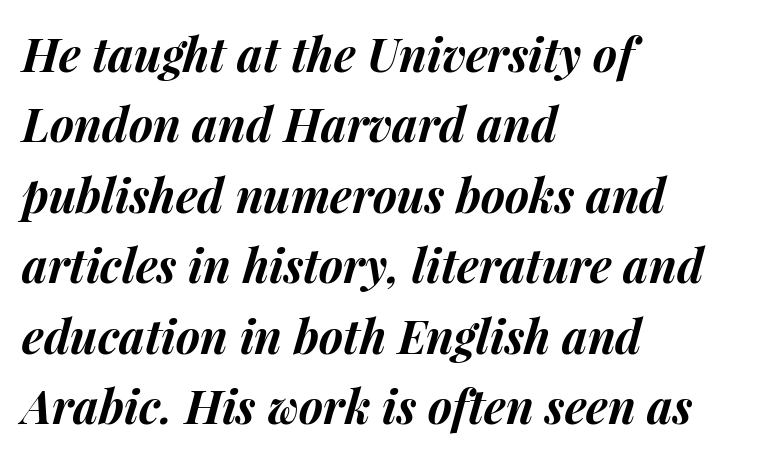
{"italic": "yes", "lean": "right", "slant_degrees": 15, "bold": "yes", "weight": "bold", "width": "normal", "stroke_contrast": "medium", "x_height": "medium", "monospaced": "no", "underline": "no", "align": "left", "line_spacing": "normal", "line_spacing_ratio": 1.53, "letter_spacing": "normal", "letter_spacing_em": 0.0, "glyph_px": 46}
